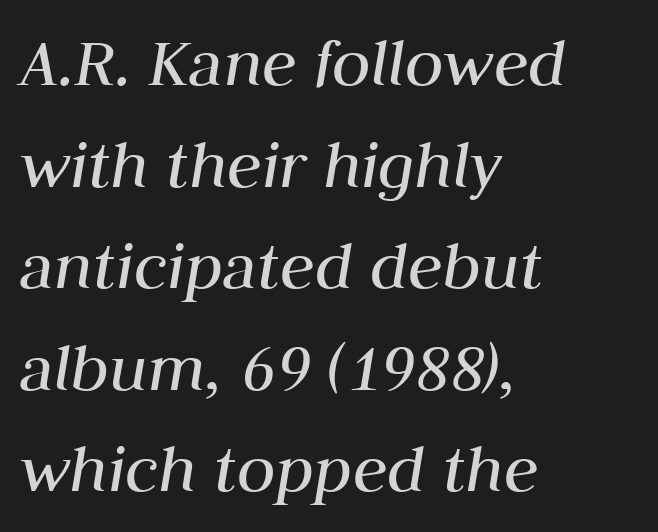
The image shows 71 px regular-weight type, italic (leaning right); set left-aligned, normal line spacing (1.43x), normal letter spacing, not underlined; medium stroke contrast and a medium x-height.
